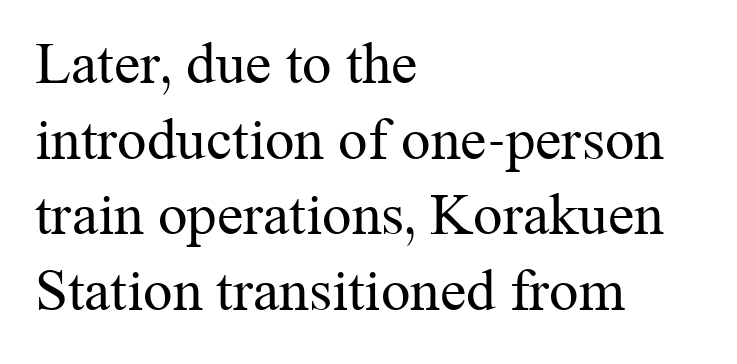
Q: Is the text bold? A: No.
Q: Is the text italic (slanted)? A: No, it is upright.
Q: Is the typeface a serif or a sans-serif typeface? A: Serif.
Q: Is the text underlined? A: No.
Q: How is the paragraph aligned? A: Left-aligned.
Q: Is the spacing between letters normal or unusually wide? A: Normal.
Q: Is the spacing between lines tight, normal or loose? A: Normal.
Q: Width (condensed, normal, or wide)? A: Normal.
Q: Stroke contrast? A: Medium.
Q: x-height? A: Medium.
Q: Monospaced? A: No.
